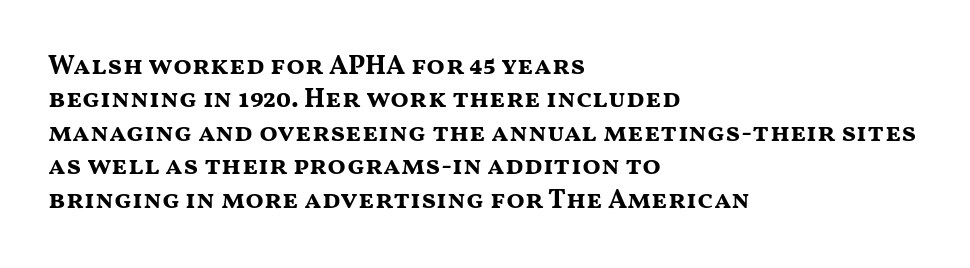
Q: Is the text bold? A: Yes.
Q: Is the text italic (slanted)? A: No, it is upright.
Q: Is the text underlined? A: No.
Q: How is the paragraph aligned? A: Left-aligned.
Q: Is the spacing between letters normal or unusually wide? A: Normal.
